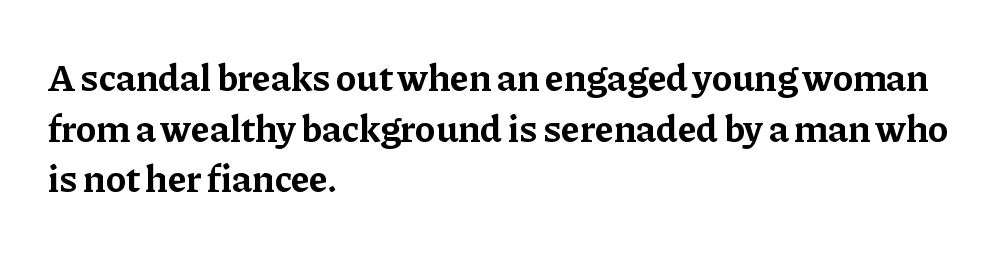
{"serif": "yes", "italic": "no", "bold": "yes", "weight": "bold", "width": "normal", "stroke_contrast": "low", "x_height": "medium", "monospaced": "no", "underline": "no", "align": "left", "line_spacing": "normal", "line_spacing_ratio": 1.33, "letter_spacing": "normal", "letter_spacing_em": 0.0, "glyph_px": 38}
